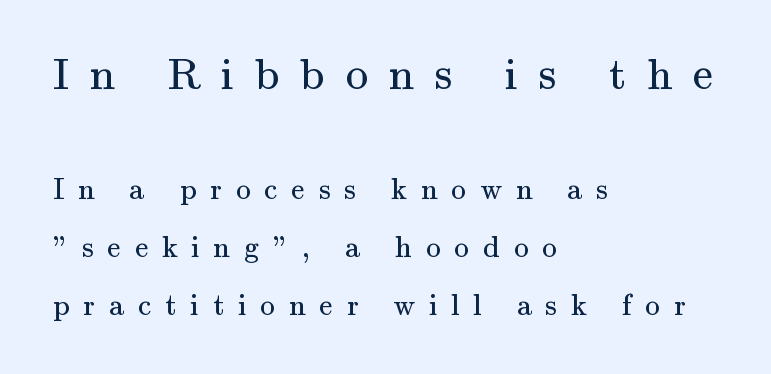
Here the designer chose a conventional face with non-uniform glyph widths. The ragged edge is on the right, which tells us the setting is flush left. Characters remain perfectly vertical along every line. Does the leading feel generous? Absolutely, it's lavish.
